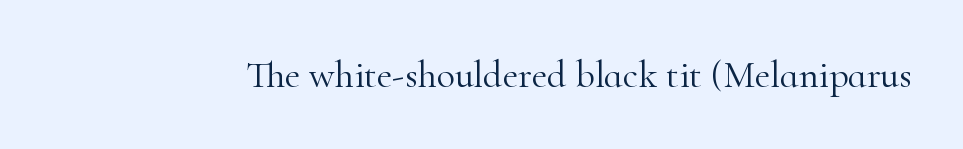
{"serif": "yes", "italic": "no", "bold": "no", "weight": "light", "width": "normal", "stroke_contrast": "high", "x_height": "small", "monospaced": "no", "underline": "no", "letter_spacing": "normal", "letter_spacing_em": 0.0, "glyph_px": 38}
